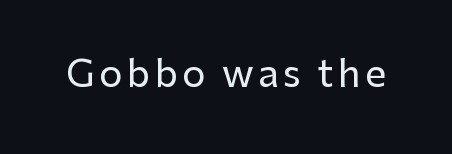
Q: Is the text italic (slanted)? A: No, it is upright.
Q: Is the typeface a serif or a sans-serif typeface? A: Sans-serif.
Q: Is the text underlined? A: No.
Q: Width (condensed, normal, or wide)? A: Normal.
Q: Stroke contrast? A: Low.
Q: x-height? A: Medium.
Q: Monospaced? A: No.
